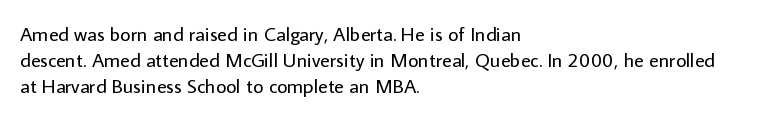
Interline gaps are of average width in this sample. Style check: upright. Tracking here is standard; glyphs follow each other at the usual distance. Stroke mass is kept to a normal reading level or below. Beneath every word, the page is bare. Leftover space on each line is placed entirely after the last word.
